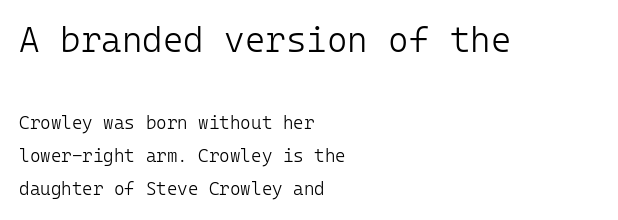
Q: Is the text bold? A: No.
Q: Is the text italic (slanted)? A: No, it is upright.
Q: Is the typeface a serif or a sans-serif typeface? A: Sans-serif.
Q: Is the text underlined? A: No.
Q: How is the paragraph aligned? A: Left-aligned.
Q: Is the spacing between letters normal or unusually wide? A: Normal.
Q: Which block of text is set in a larger size, the first (top) or the second (bottom)? A: The first (top) one.
Q: Width (condensed, normal, or wide)? A: Normal.
Q: Stroke contrast? A: Low.
Q: x-height? A: Medium.
Q: Monospaced? A: Yes.
